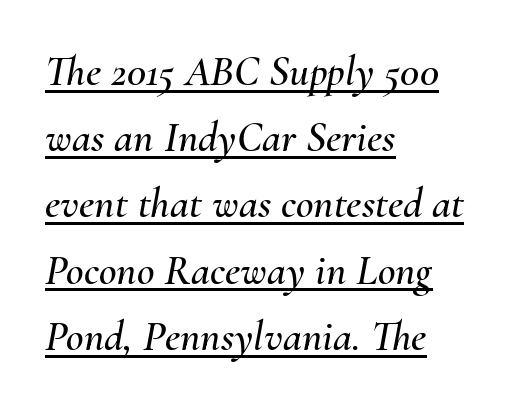
Line beginnings align vertically; line endings do not. Spacing verdict: proportional, widths tailored to each character. Nothing unusual about the tracking: characters are spaced as the font intends. Looking at the ascenders, they clearly lean. If you measured baseline to baseline, you'd find a middling distance. Students, observe the line beneath the letters — that is underlining.
